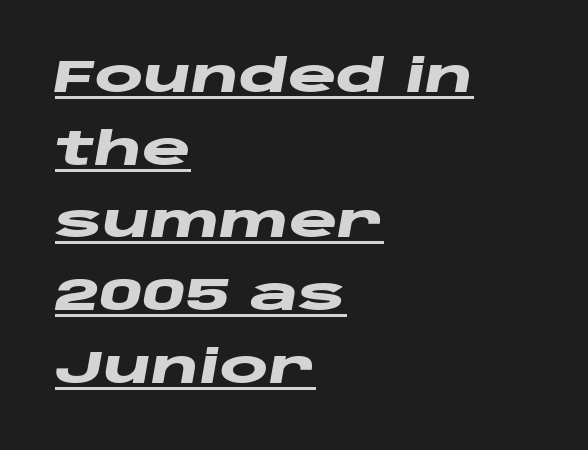
{"italic": "yes", "lean": "right", "slant_degrees": 10, "bold": "yes", "weight": "heavy", "width": "wide", "stroke_contrast": "low", "x_height": "large", "monospaced": "no", "underline": "yes", "align": "left", "line_spacing": "normal", "line_spacing_ratio": 1.58, "letter_spacing": "normal", "letter_spacing_em": 0.0, "glyph_px": 46}
